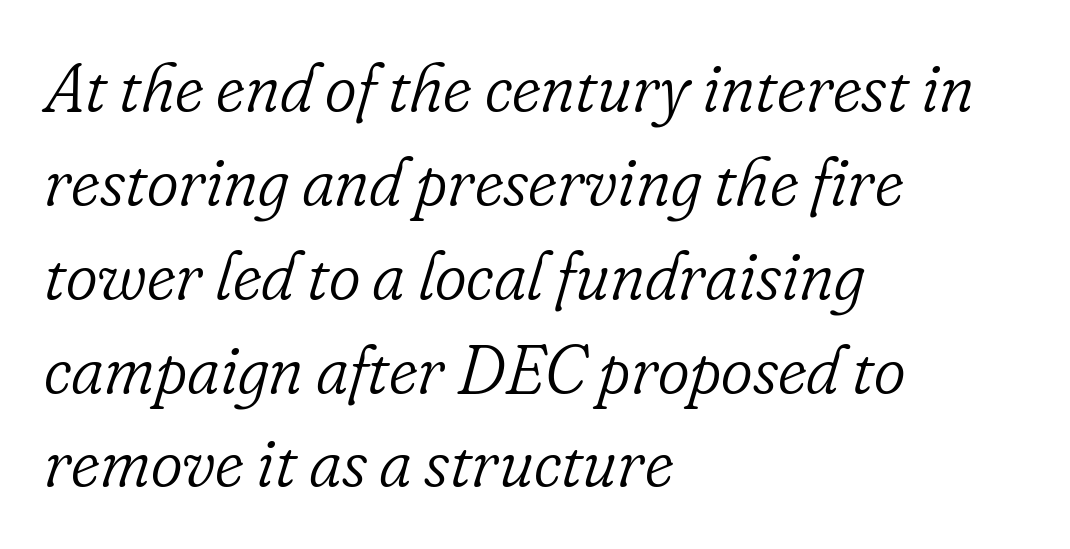
{"serif": "yes", "italic": "yes", "lean": "right", "slant_degrees": 16, "bold": "no", "weight": "light", "width": "normal", "stroke_contrast": "low", "x_height": "small", "monospaced": "no", "underline": "no", "align": "left", "line_spacing": "normal", "line_spacing_ratio": 1.38, "letter_spacing": "normal", "letter_spacing_em": 0.0, "glyph_px": 68}
